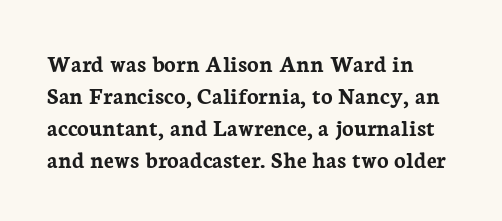
How are the letters spaced? Ordinarily, with no added tracking. Left-aligned paragraph, ragged on the right. The rows are spaced the way most documents space them. The glyphs are unaccompanied by any horizontal stroke below them. Weight check: bold — yes, fully. Ordinary non-slanted type is in use.
